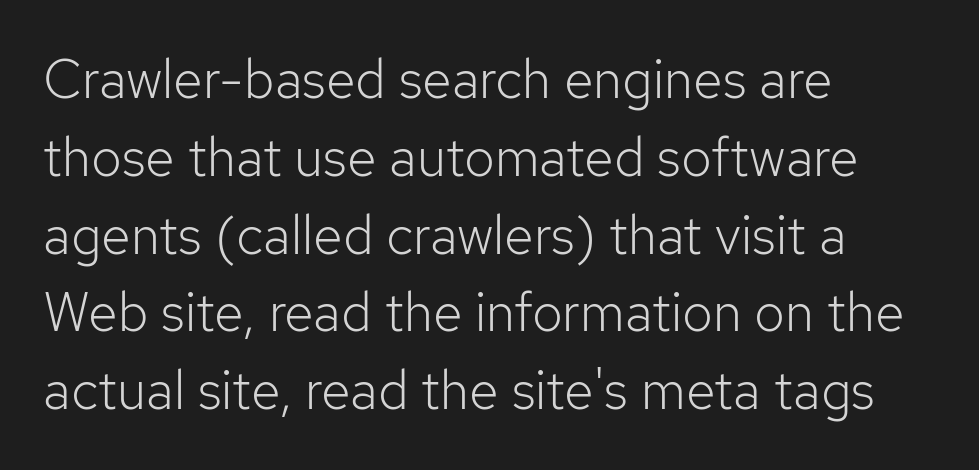
Q: Is the text bold? A: No.
Q: Is the text italic (slanted)? A: No, it is upright.
Q: Is the typeface a serif or a sans-serif typeface? A: Sans-serif.
Q: Is the text underlined? A: No.
Q: How is the paragraph aligned? A: Left-aligned.
Q: Is the spacing between letters normal or unusually wide? A: Normal.
Q: Is the spacing between lines tight, normal or loose? A: Normal.
Q: Width (condensed, normal, or wide)? A: Normal.
Q: Stroke contrast? A: Low.
Q: x-height? A: Medium.
Q: Monospaced? A: No.
